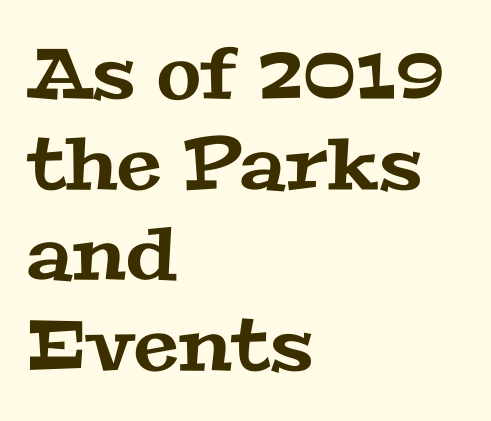
The image shows 72 px wide serif type; set left-aligned, normal line spacing (1.26x), normal letter spacing, not underlined; medium stroke contrast and a medium x-height.
